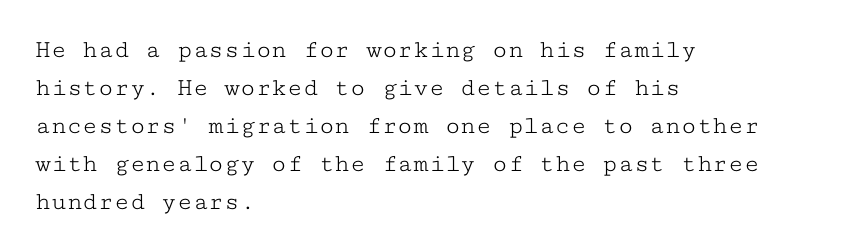
Q: Is the text bold? A: No.
Q: Is the text italic (slanted)? A: No, it is upright.
Q: Is the text underlined? A: No.
Q: How is the paragraph aligned? A: Left-aligned.
Q: Is the spacing between letters normal or unusually wide? A: Normal.
Q: Is the spacing between lines tight, normal or loose? A: Normal.
